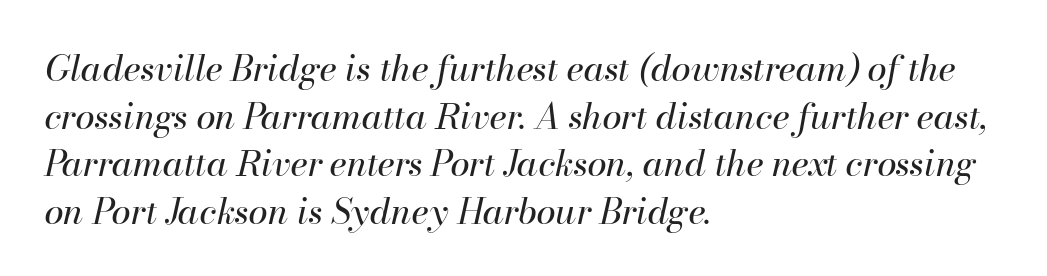
Q: Is the text bold? A: No.
Q: Is the text italic (slanted)? A: Yes, it leans right by about 13 degrees.
Q: Is the text underlined? A: No.
Q: How is the paragraph aligned? A: Left-aligned.
Q: Is the spacing between letters normal or unusually wide? A: Normal.
Q: Is the spacing between lines tight, normal or loose? A: Normal.
Q: Width (condensed, normal, or wide)? A: Normal.
Q: Stroke contrast? A: High.
Q: x-height? A: Small.
Q: Monospaced? A: No.
